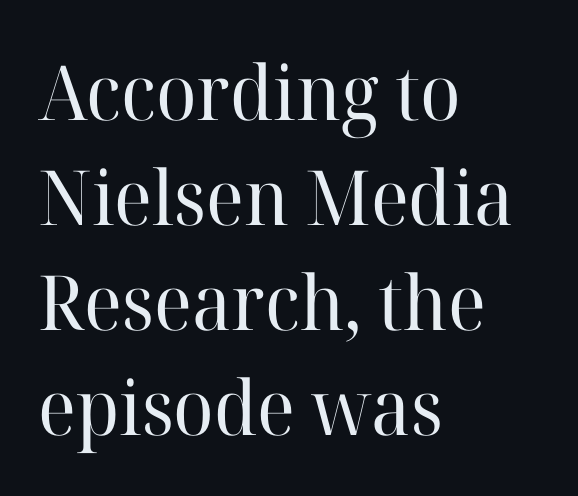
{"serif": "yes", "italic": "no", "bold": "no", "weight": "regular", "width": "normal", "stroke_contrast": "high", "x_height": "medium", "monospaced": "no", "underline": "no", "align": "left", "line_spacing": "normal", "line_spacing_ratio": 1.38, "letter_spacing": "normal", "letter_spacing_em": 0.0, "glyph_px": 76}
